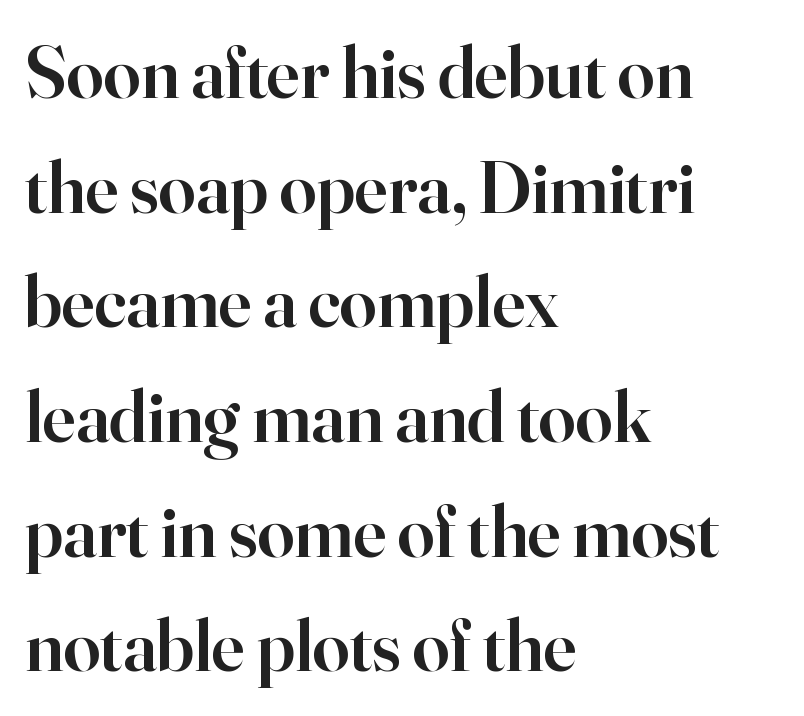
The image shows 74 px semibold serif type, upright; set left-aligned, normal line spacing (1.55x), normal letter spacing, not underlined; high stroke contrast and a small x-height.
